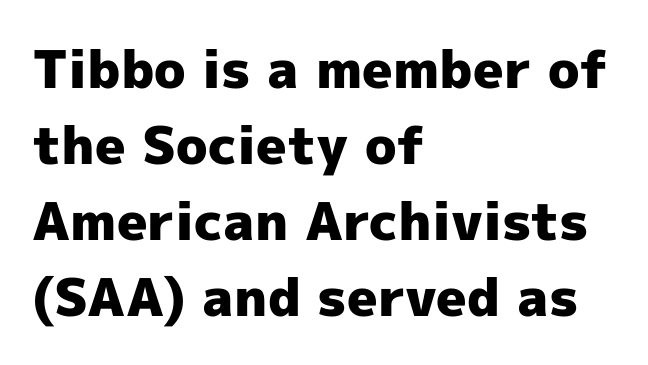
Vertically, the passage feels balanced, rows spaced as you'd expect. Here the designer chose a conventional face with non-uniform glyph widths. Letters rest on an invisible, unmarked baseline. Does the weight exceed regular? Yes, all the way to bold. Observe the ordinary spacing: letters are neighbours, not strangers. The compositor pushed each line to the left boundary.
